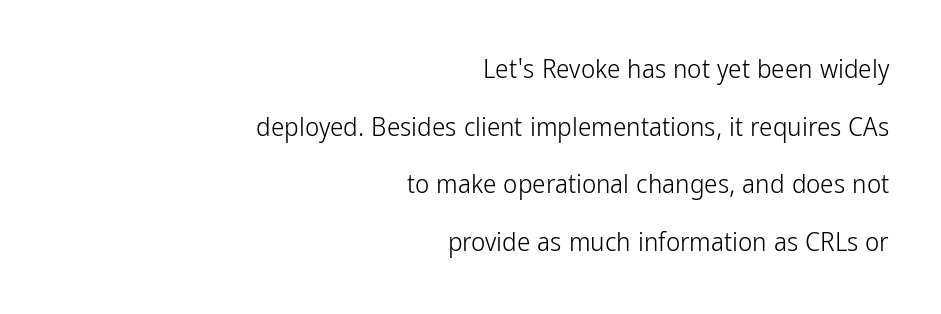
Q: Is the text bold? A: No.
Q: Is the text italic (slanted)? A: No, it is upright.
Q: Is the text underlined? A: No.
Q: How is the paragraph aligned? A: Right-aligned.
Q: Is the spacing between letters normal or unusually wide? A: Normal.
Q: Is the spacing between lines tight, normal or loose? A: Loose.
